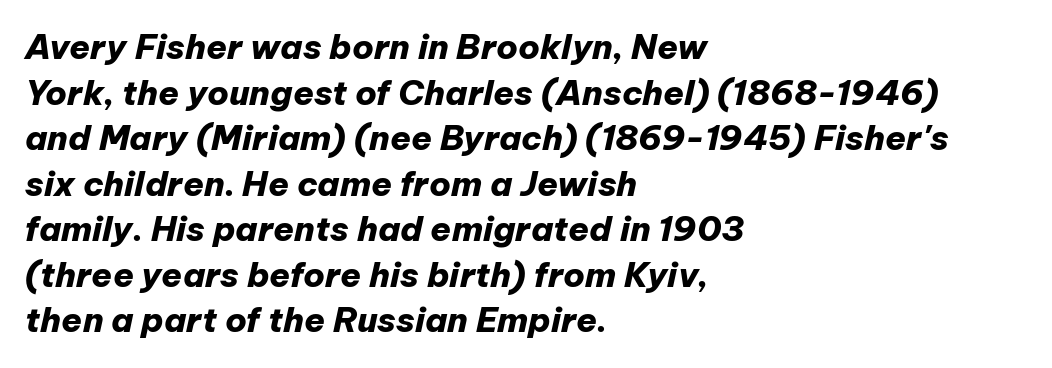
The image shows 34 px heavy type, italic (leaning right); set left-aligned, normal line spacing (1.34x), normal letter spacing, not underlined; low stroke contrast and a medium x-height.
